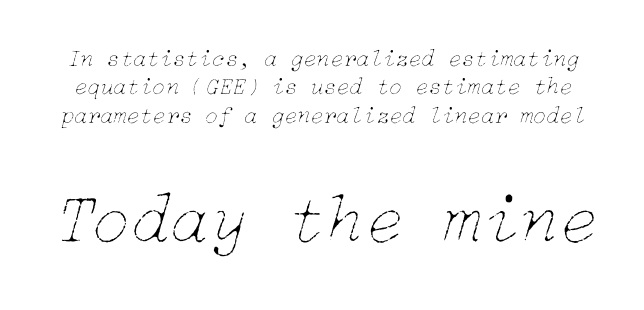
{"italic": "yes", "lean": "right", "slant_degrees": 15, "bold": "no", "weight": "thin", "width": "normal", "stroke_contrast": "low", "x_height": "medium", "underline": "no", "line_spacing_ratio": 1.18, "letter_spacing": "normal", "letter_spacing_em": 0.0, "larger_block": "second", "size_ratio": 2.96, "glyph_px": 71}
